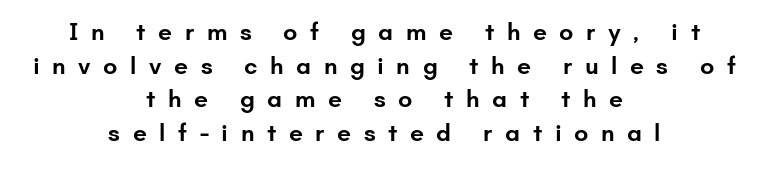
The characters look somewhat weighty, a semibold short of true bold. A roman cut, with each character standing at attention. A student would call this center alignment; a typographer would say set centered. Notice how descenders clear the ascenders below comfortably — that's standard leading. The face used here is rendered with a markedly widened letterfit. Rule under the text: the space is simply empty.
